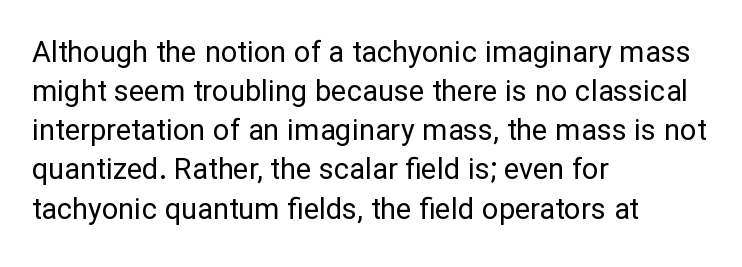
{"serif": "no", "italic": "no", "bold": "no", "weight": "regular", "width": "normal", "stroke_contrast": "low", "x_height": "medium", "monospaced": "no", "underline": "no", "align": "left", "line_spacing": "normal", "line_spacing_ratio": 1.35, "letter_spacing": "normal", "letter_spacing_em": 0.0, "glyph_px": 29}
